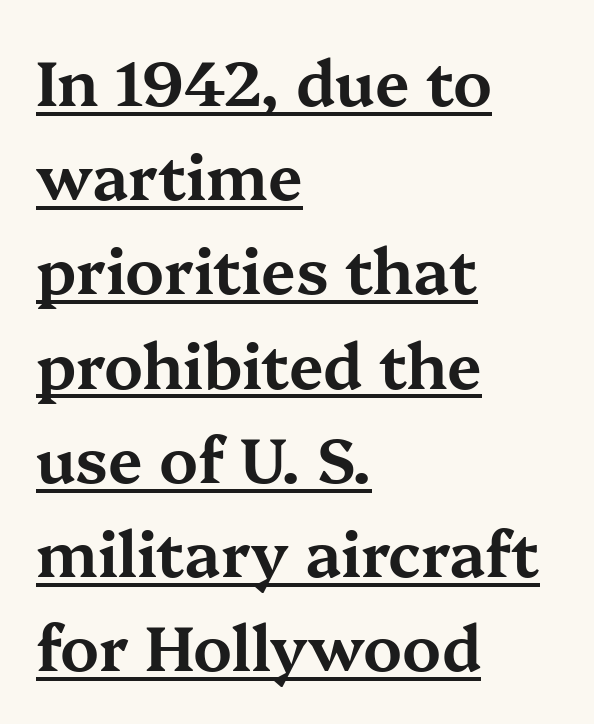
Q: Is the text italic (slanted)? A: No, it is upright.
Q: Is the typeface a serif or a sans-serif typeface? A: Serif.
Q: Is the text underlined? A: Yes.
Q: How is the paragraph aligned? A: Left-aligned.
Q: Is the spacing between letters normal or unusually wide? A: Normal.
Q: Is the spacing between lines tight, normal or loose? A: Normal.
Q: Width (condensed, normal, or wide)? A: Wide.
Q: Stroke contrast? A: Medium.
Q: x-height? A: Medium.
Q: Monospaced? A: No.
